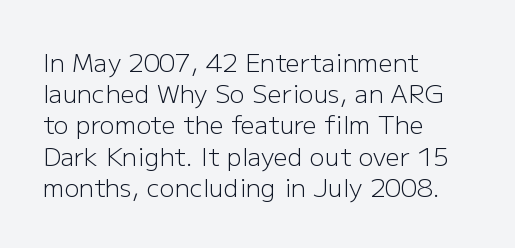
Spacing between characters is what you'd get straight out of the box. Ordinary non-slanted type is in use. The compositor pushed each line to the left boundary. Rows of type keep a routine distance in the vertical direction.
